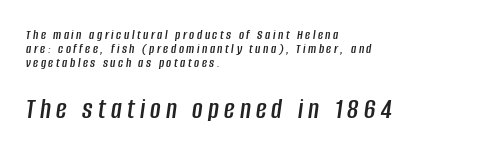
Q: Is the text italic (slanted)? A: Yes, it leans right by about 8 degrees.
Q: Is the text underlined? A: No.
Q: How is the paragraph aligned? A: Left-aligned.
Q: Is the spacing between lines tight, normal or loose? A: Tight.
Q: Which block of text is set in a larger size, the first (top) or the second (bottom)? A: The second (bottom) one.
Q: Width (condensed, normal, or wide)? A: Condensed.
Q: Stroke contrast? A: Low.
Q: x-height? A: Large.
Q: Monospaced? A: No.
